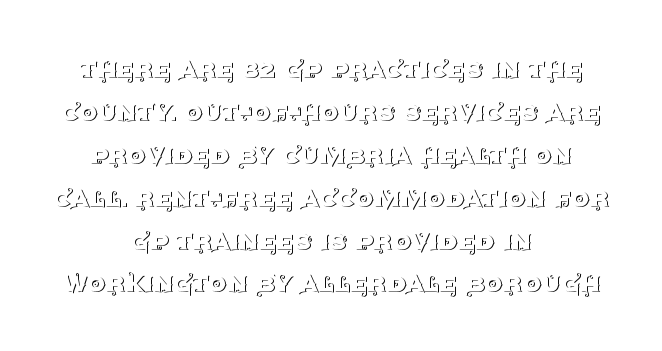
Q: Is the text bold? A: No.
Q: Is the text italic (slanted)? A: No, it is upright.
Q: Is the typeface a serif or a sans-serif typeface? A: Serif.
Q: Is the text underlined? A: No.
Q: How is the paragraph aligned? A: Centered.
Q: Is the spacing between letters normal or unusually wide? A: Normal.
Q: Is the spacing between lines tight, normal or loose? A: Normal.
Q: Width (condensed, normal, or wide)? A: Normal.
Q: Stroke contrast? A: Medium.
Q: x-height? A: Large.
Q: Monospaced? A: No.
